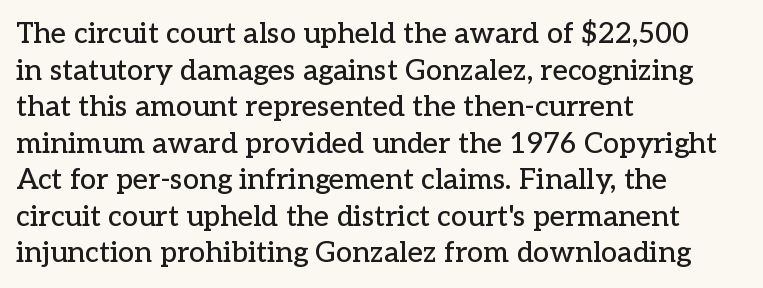
{"serif": "yes", "italic": "no", "width": "normal", "stroke_contrast": "low", "x_height": "medium", "monospaced": "no", "underline": "no", "align": "left", "line_spacing": "normal", "line_spacing_ratio": 1.26, "letter_spacing": "normal", "letter_spacing_em": 0.0, "glyph_px": 29}
